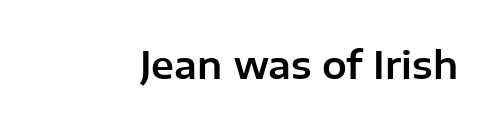
{"serif": "no", "italic": "no", "width": "normal", "stroke_contrast": "low", "x_height": "medium", "monospaced": "no", "underline": "no", "letter_spacing": "normal", "letter_spacing_em": 0.0, "glyph_px": 37}
